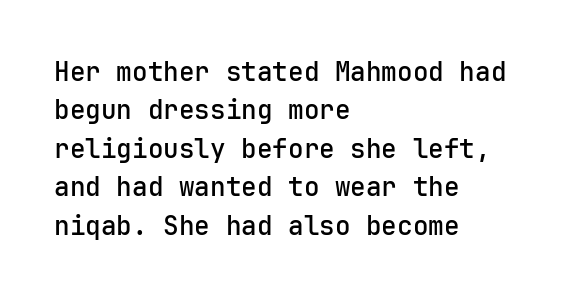
The image shows 26 px text type, upright; set left-aligned, normal line spacing (1.48x), normal letter spacing, not underlined.
